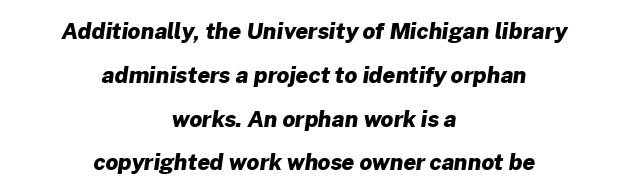
The image shows 22 px bold type; set centered, loose line spacing (1.99x), normal letter spacing, not underlined.
